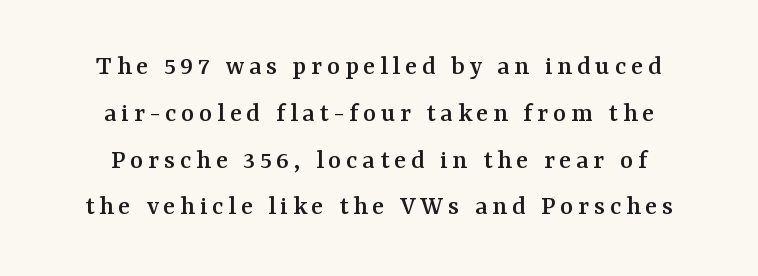
Q: Is the text italic (slanted)? A: No, it is upright.
Q: Is the typeface a serif or a sans-serif typeface? A: Serif.
Q: Is the text underlined? A: No.
Q: How is the paragraph aligned? A: Centered.
Q: Is the spacing between lines tight, normal or loose? A: Normal.
Q: Width (condensed, normal, or wide)? A: Normal.
Q: Stroke contrast? A: Medium.
Q: x-height? A: Medium.
Q: Monospaced? A: No.
